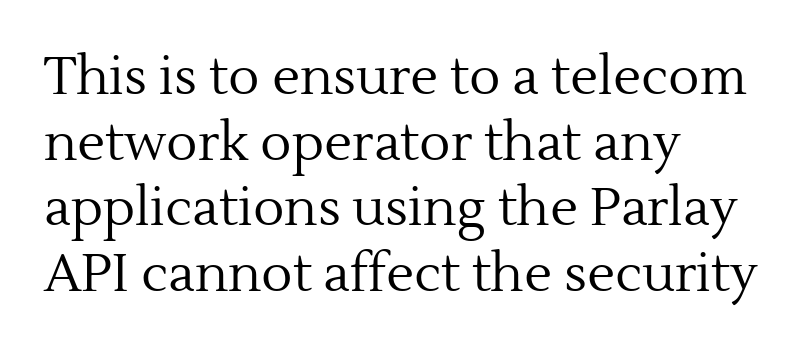
{"serif": "yes", "italic": "no", "bold": "no", "weight": "regular", "width": "normal", "x_height": "medium", "monospaced": "no", "underline": "no", "align": "left", "line_spacing": "normal", "line_spacing_ratio": 1.26, "letter_spacing": "normal", "letter_spacing_em": 0.0, "glyph_px": 52}
